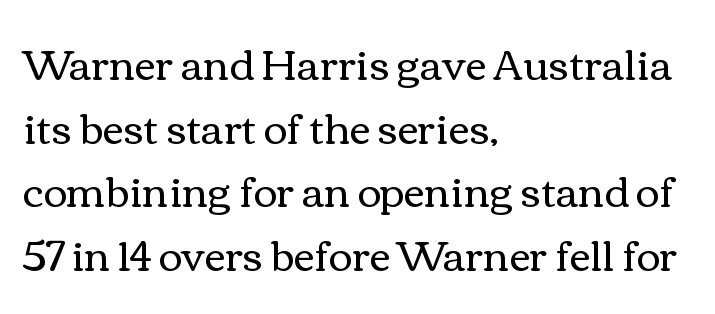
{"italic": "no", "bold": "no", "weight": "regular", "width": "wide", "stroke_contrast": "medium", "x_height": "medium", "monospaced": "no", "underline": "no", "align": "left", "line_spacing": "normal", "line_spacing_ratio": 1.55, "letter_spacing": "normal", "letter_spacing_em": 0.0, "glyph_px": 41}
